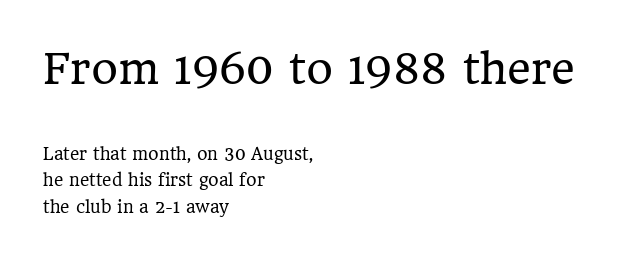
Weight: in the light-to-regular range. Looks like regular typesetting: each glyph gets only the width it needs. Teacher's note: observe the even left margin — that is flush-left alignment. What kind of face is this? One with serifs. The horizontal fit of the characters is conventional and even. These lines sit exactly where default settings would place them.
